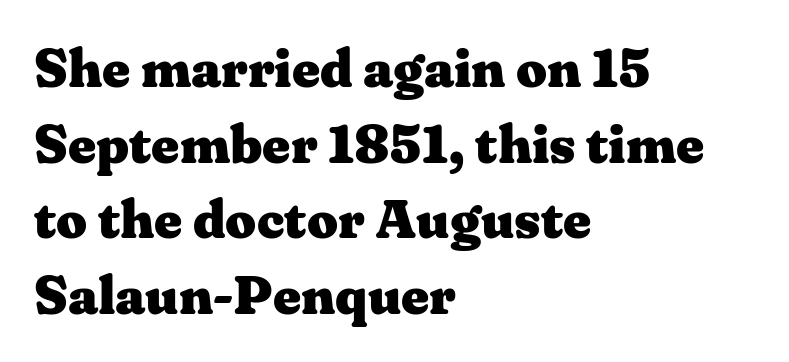
This block has exactly the height ordinary leading produces. Quick note: not italic, upright. In terms of letterform style, serifs are clearly present. All the whitespace from short lines collects on the right. Honestly, the letter spacing is just normal — you wouldn't notice it. You could not count columns in this text — the font is proportionally spaced.
